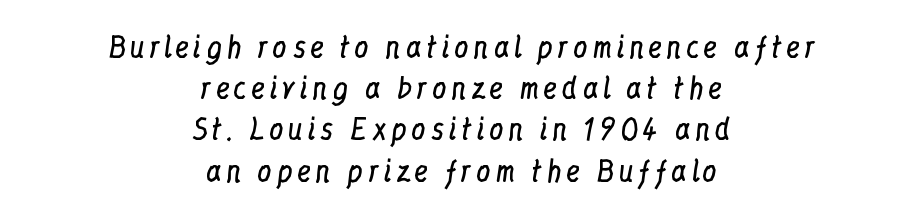
The image shows 29 px regular-weight, condensed serif type; set centered, normal line spacing (1.42x), not underlined; low stroke contrast and a medium x-height.
